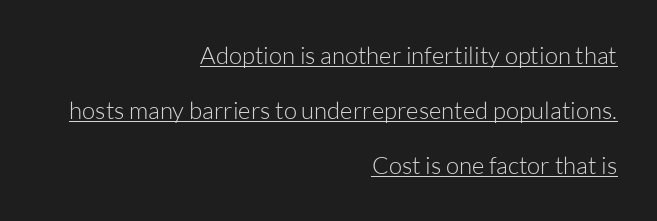
{"italic": "no", "bold": "no", "underline": "yes", "align": "right", "line_spacing": "loose", "line_spacing_ratio": 2.3, "letter_spacing": "normal", "letter_spacing_em": 0.0, "glyph_px": 24}
